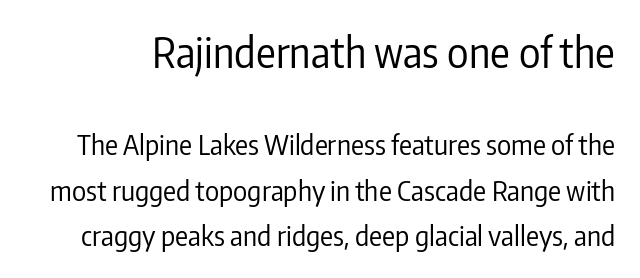
{"serif": "no", "italic": "no", "bold": "no", "weight": "regular", "width": "condensed", "stroke_contrast": "low", "x_height": "medium", "monospaced": "no", "underline": "no", "line_spacing": "normal", "line_spacing_ratio": 1.69, "letter_spacing": "normal", "letter_spacing_em": 0.0, "larger_block": "first", "size_ratio": 1.52, "glyph_px": 41}
